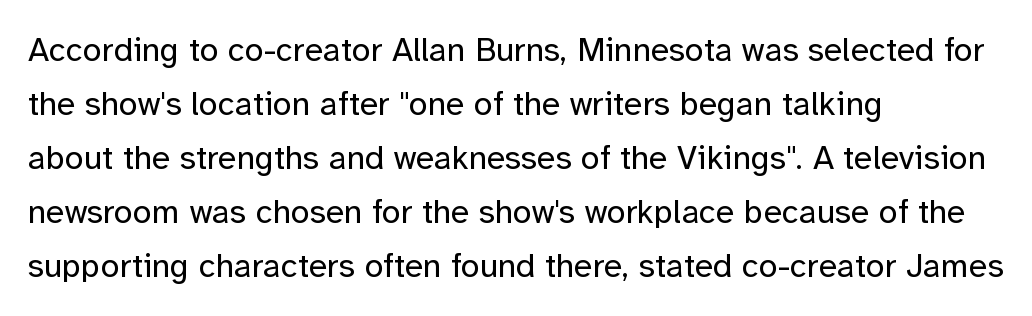
{"serif": "no", "italic": "no", "bold": "no", "weight": "regular", "width": "normal", "stroke_contrast": "low", "x_height": "medium", "monospaced": "no", "underline": "no", "align": "left", "line_spacing": "normal", "line_spacing_ratio": 1.59, "letter_spacing": "normal", "letter_spacing_em": 0.0, "glyph_px": 34}
